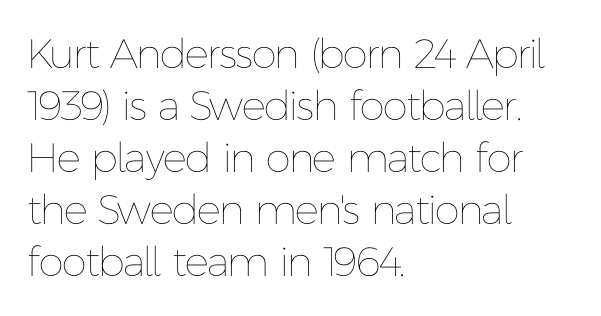
The image shows 41 px thin type, upright; set left-aligned, normal line spacing (1.27x), normal letter spacing, not underlined; low stroke contrast and a medium x-height.
